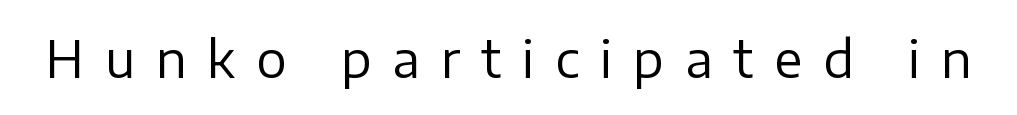
Q: Is the text bold? A: No.
Q: Is the text italic (slanted)? A: No, it is upright.
Q: Is the typeface a serif or a sans-serif typeface? A: Sans-serif.
Q: Is the text underlined? A: No.
Q: Is the spacing between letters normal or unusually wide? A: Unusually wide.
Q: Width (condensed, normal, or wide)? A: Normal.
Q: Stroke contrast? A: Low.
Q: x-height? A: Medium.
Q: Monospaced? A: No.
